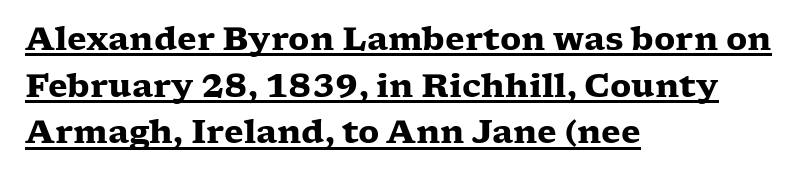
Q: Is the text bold? A: Yes.
Q: Is the text italic (slanted)? A: No, it is upright.
Q: Is the typeface a serif or a sans-serif typeface? A: Serif.
Q: Is the text underlined? A: Yes.
Q: How is the paragraph aligned? A: Left-aligned.
Q: Is the spacing between letters normal or unusually wide? A: Normal.
Q: Is the spacing between lines tight, normal or loose? A: Normal.
Q: Width (condensed, normal, or wide)? A: Wide.
Q: Stroke contrast? A: Low.
Q: x-height? A: Medium.
Q: Monospaced? A: No.
